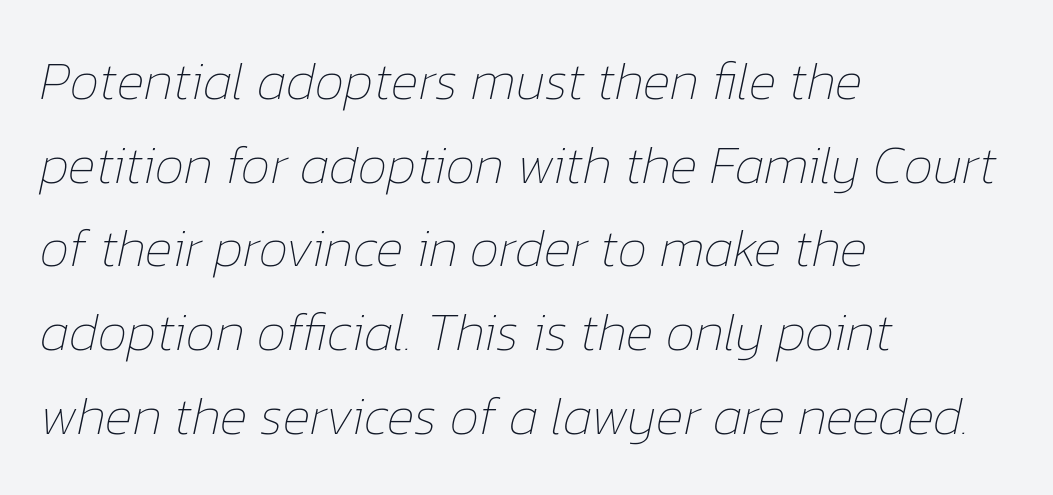
Q: Is the text bold? A: No.
Q: Is the text italic (slanted)? A: Yes, it leans right by about 12 degrees.
Q: Is the text underlined? A: No.
Q: How is the paragraph aligned? A: Left-aligned.
Q: Is the spacing between letters normal or unusually wide? A: Normal.
Q: Is the spacing between lines tight, normal or loose? A: Normal.
Q: Width (condensed, normal, or wide)? A: Normal.
Q: Stroke contrast? A: Low.
Q: x-height? A: Medium.
Q: Monospaced? A: No.
